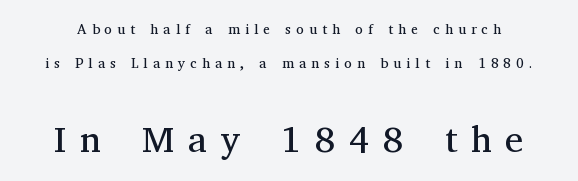
{"serif": "yes", "italic": "no", "bold": "no", "weight": "regular", "width": "normal", "stroke_contrast": "medium", "x_height": "medium", "monospaced": "no", "underline": "no", "line_spacing": "loose", "line_spacing_ratio": 2.44, "letter_spacing": "wide", "letter_spacing_em": 0.36, "larger_block": "second", "size_ratio": 2.64, "glyph_px": 37}
